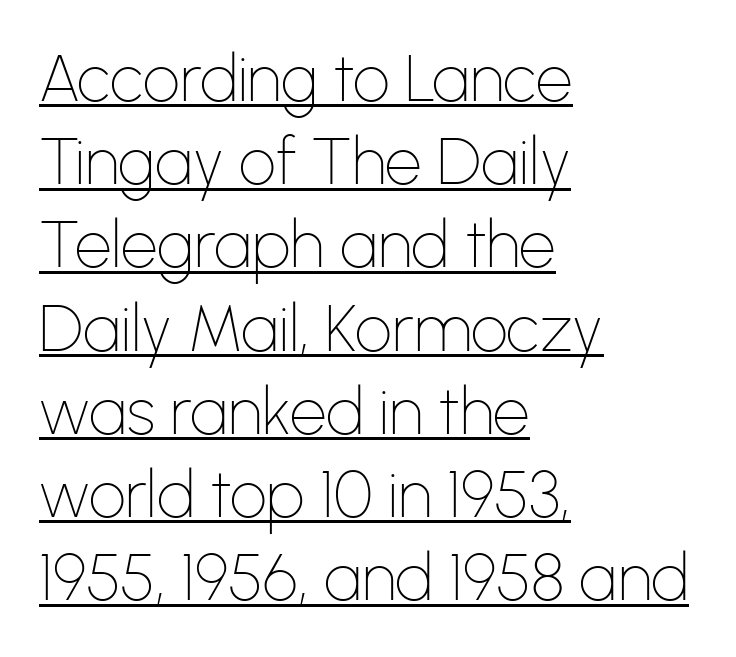
{"serif": "no", "italic": "no", "bold": "no", "weight": "thin", "width": "normal", "stroke_contrast": "low", "x_height": "medium", "monospaced": "no", "underline": "yes", "align": "left", "line_spacing": "normal", "line_spacing_ratio": 1.28, "letter_spacing": "normal", "letter_spacing_em": 0.0, "glyph_px": 65}
